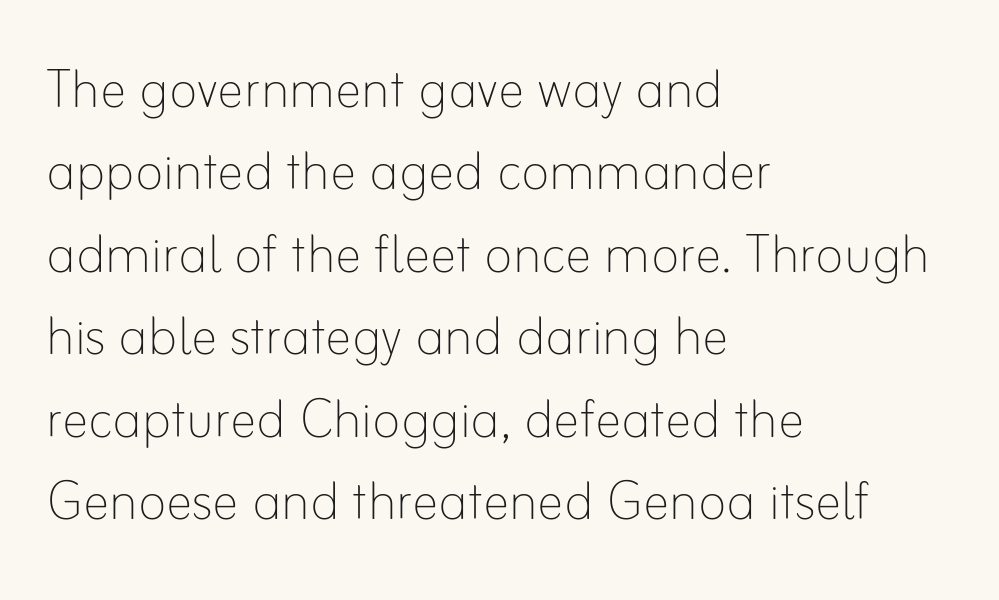
Q: Is the text bold? A: No.
Q: Is the text italic (slanted)? A: No, it is upright.
Q: Is the text underlined? A: No.
Q: How is the paragraph aligned? A: Left-aligned.
Q: Is the spacing between letters normal or unusually wide? A: Normal.
Q: Width (condensed, normal, or wide)? A: Normal.
Q: Stroke contrast? A: Low.
Q: x-height? A: Small.
Q: Monospaced? A: No.
